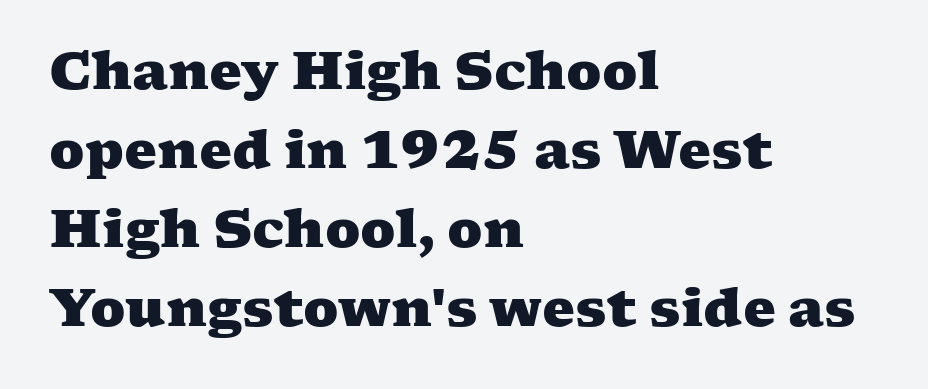
You could not count columns in this text — the font is proportionally spaced. The passage shown is typeset with a serif family. Weight: bold. If you drew a ruler down the left edge, every line would touch it. The designer left line spacing at the default.
